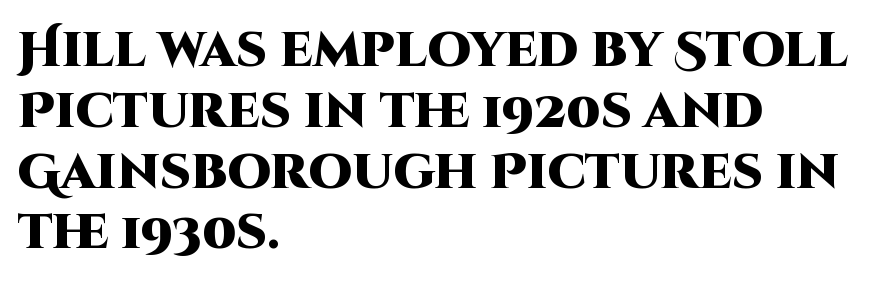
Q: Is the text bold? A: Yes.
Q: Is the text italic (slanted)? A: No, it is upright.
Q: Is the typeface a serif or a sans-serif typeface? A: Sans-serif.
Q: Is the text underlined? A: No.
Q: How is the paragraph aligned? A: Left-aligned.
Q: Is the spacing between letters normal or unusually wide? A: Normal.
Q: Width (condensed, normal, or wide)? A: Normal.
Q: Stroke contrast? A: High.
Q: x-height? A: Large.
Q: Monospaced? A: No.
